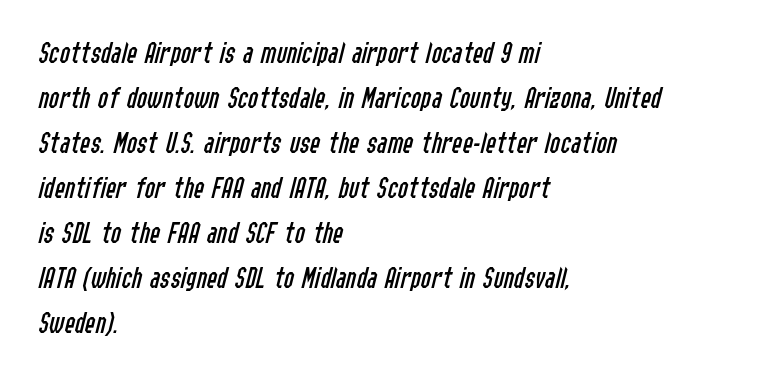
The passage shown is not bold in any degree. Short note: letters normally spaced. Rows of type keep a routine distance in the vertical direction. These lines were composed using italics. The paragraph has a hard left edge and a soft right edge.
